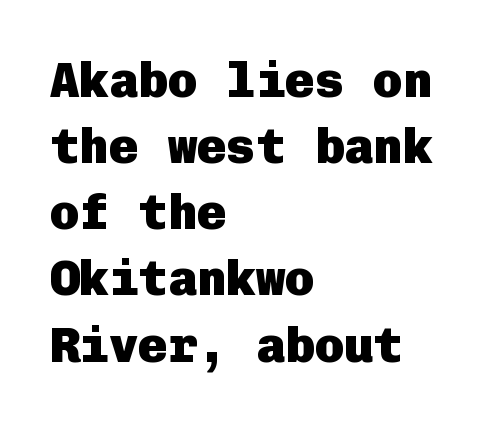
{"serif": "no", "italic": "no", "bold": "yes", "weight": "heavy", "width": "normal", "stroke_contrast": "low", "x_height": "medium", "underline": "no", "align": "left", "line_spacing": "normal", "line_spacing_ratio": 1.35, "letter_spacing": "normal", "letter_spacing_em": 0.0, "glyph_px": 49}
